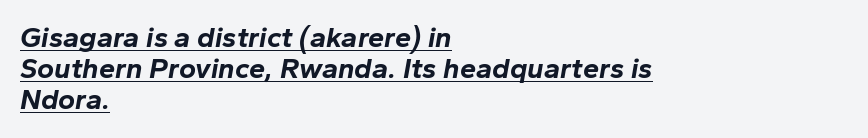
One glance says dense: line gaps are narrower than usual. Bold? Absolutely — the strokes are thick and heavy. The rendering uses natural spacing where letterforms have individual widths. Left-aligned paragraph, ragged on the right.
